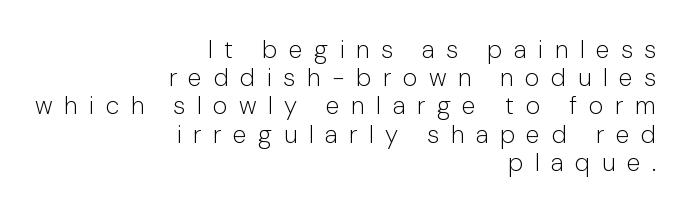
Vertical strokes here are truly vertical. The font sits on the lighter half of the weight spectrum, regular included. One-word summary of the alignment: right. Letters rest on an invisible, unmarked baseline. Tightly led — the rows are bunched.
